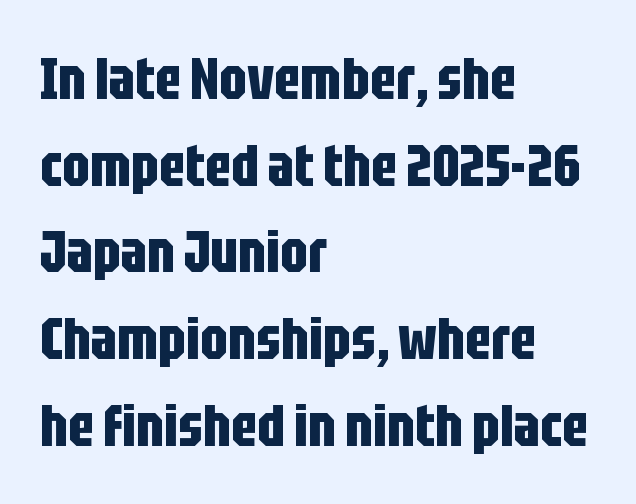
Q: Is the text bold? A: Yes.
Q: Is the text italic (slanted)? A: No, it is upright.
Q: Is the typeface a serif or a sans-serif typeface? A: Sans-serif.
Q: Is the text underlined? A: No.
Q: How is the paragraph aligned? A: Left-aligned.
Q: Is the spacing between letters normal or unusually wide? A: Normal.
Q: Is the spacing between lines tight, normal or loose? A: Normal.
Q: Width (condensed, normal, or wide)? A: Condensed.
Q: Stroke contrast? A: Low.
Q: x-height? A: Large.
Q: Monospaced? A: No.
